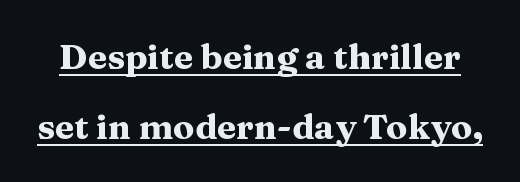
You could not count columns in this text — the font is proportionally spaced. The type is set solid horizontally, with unmodified tracking. Widely set lines give the paragraph a tall, airy silhouette. Stroke terminals: seriffed. Posture: vertical. Glance below the letters and you will spot a drawn line.
